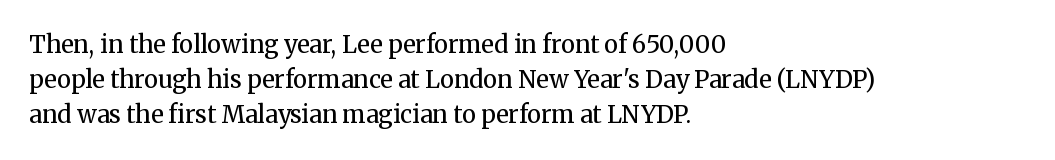
Q: Is the text bold? A: No.
Q: Is the text italic (slanted)? A: No, it is upright.
Q: Is the text underlined? A: No.
Q: How is the paragraph aligned? A: Left-aligned.
Q: Is the spacing between letters normal or unusually wide? A: Normal.
Q: Is the spacing between lines tight, normal or loose? A: Normal.
